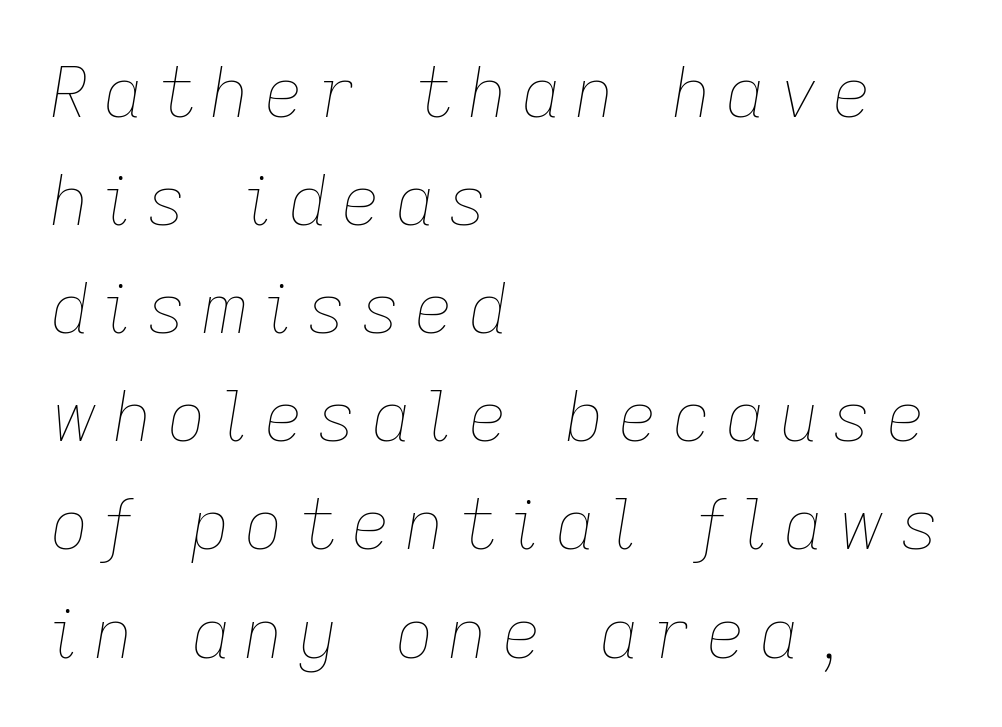
The image shows 68 px thin type, italic (leaning right); set left-aligned, normal line spacing (1.59x), unusually wide letter spacing (+0.21 em), not underlined; low stroke contrast and a medium x-height.
